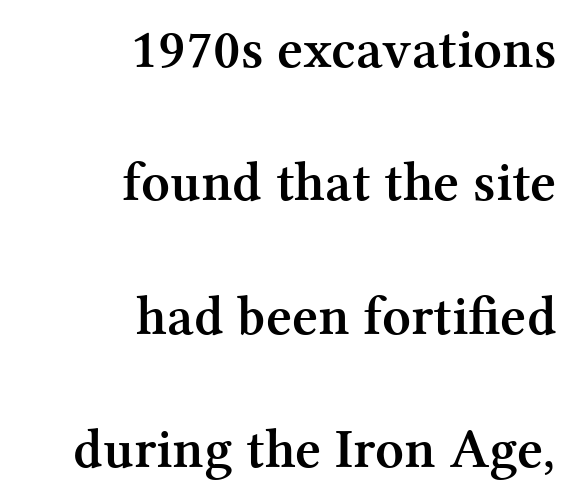
The image shows 56 px semibold serif type, upright; set right-aligned, loose line spacing (2.38x), normal letter spacing, not underlined; medium stroke contrast and a medium x-height.
